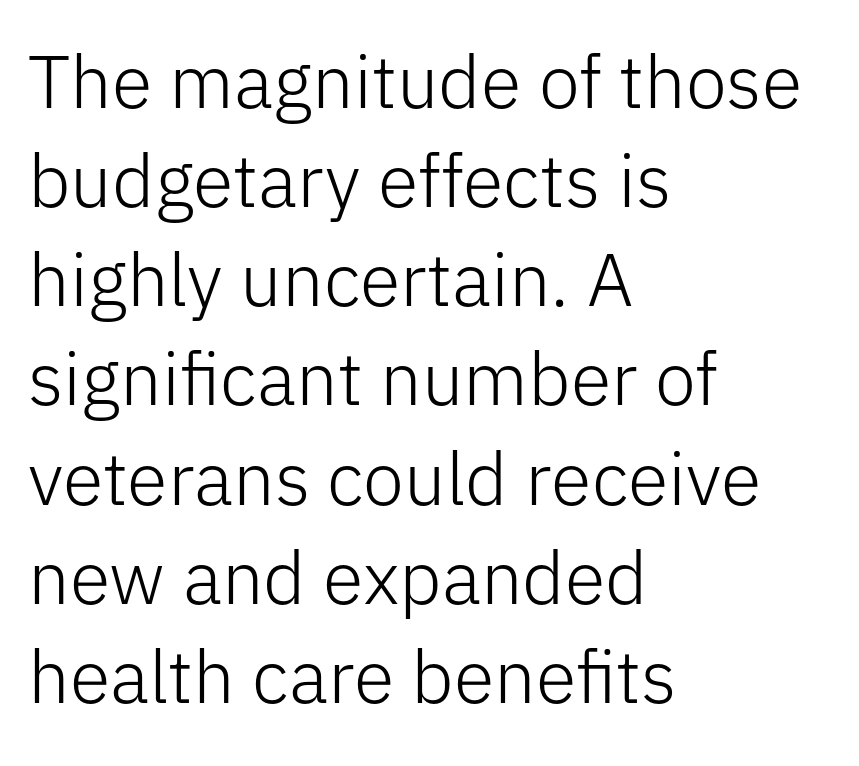
The image shows 74 px light sans-serif type, upright; set left-aligned, normal line spacing (1.34x), normal letter spacing, not underlined; low stroke contrast and a medium x-height.
